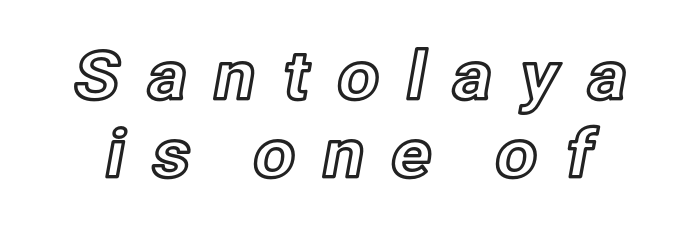
Proportional: the letters do not fall into vertical columns. Any mark beneath the type? The region is blank. The horizontal fit of the characters is loose and conspicuously gappy.
